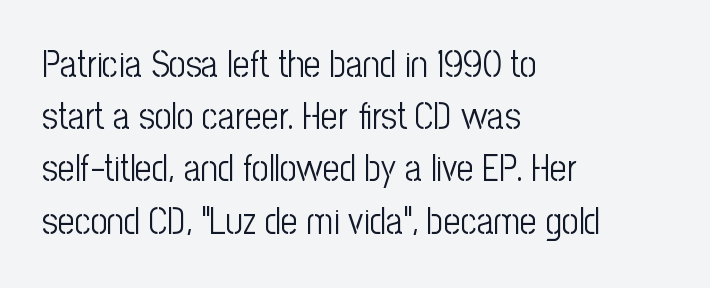
Q: Is the text bold? A: No.
Q: Is the text italic (slanted)? A: No, it is upright.
Q: Is the typeface a serif or a sans-serif typeface? A: Sans-serif.
Q: Is the text underlined? A: No.
Q: How is the paragraph aligned? A: Left-aligned.
Q: Is the spacing between letters normal or unusually wide? A: Normal.
Q: Is the spacing between lines tight, normal or loose? A: Normal.
Q: Width (condensed, normal, or wide)? A: Condensed.
Q: Stroke contrast? A: Low.
Q: x-height? A: Medium.
Q: Monospaced? A: No.
